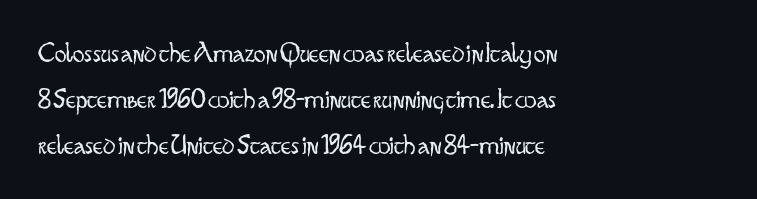
Q: Is the text bold? A: No.
Q: Is the text italic (slanted)? A: No, it is upright.
Q: Is the typeface a serif or a sans-serif typeface? A: Sans-serif.
Q: Is the text underlined? A: No.
Q: How is the paragraph aligned? A: Left-aligned.
Q: Is the spacing between letters normal or unusually wide? A: Normal.
Q: Is the spacing between lines tight, normal or loose? A: Normal.
Q: Width (condensed, normal, or wide)? A: Condensed.
Q: Stroke contrast? A: Low.
Q: x-height? A: Small.
Q: Monospaced? A: No.
